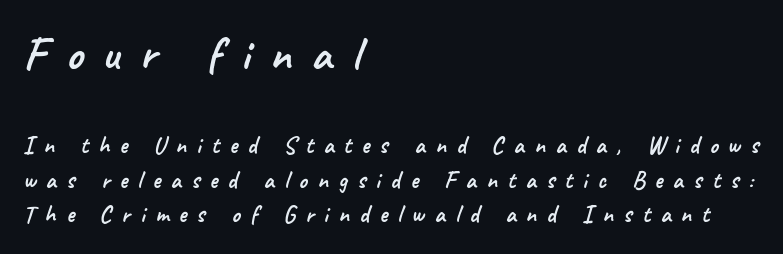
The image shows 47 px sans-serif type; set left-aligned, normal line spacing (1.45x), unusually wide letter spacing (+0.42 em), not underlined; the first (top) block is 1.96x larger; low stroke contrast and a small x-height.
